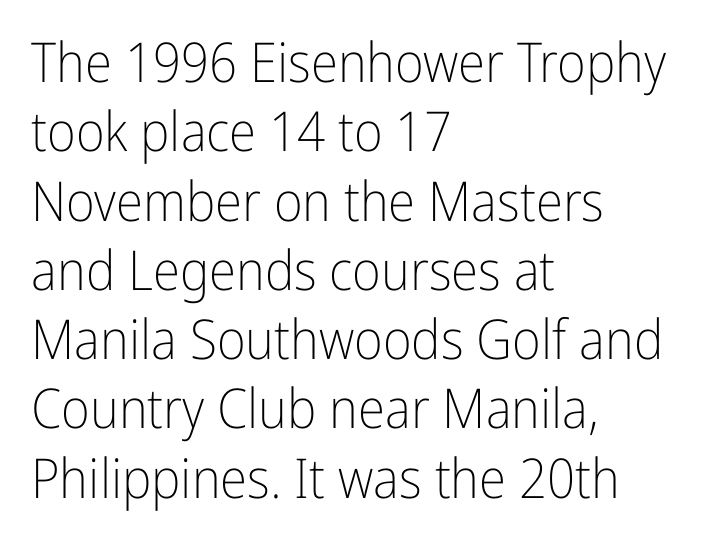
The image shows 55 px light, condensed sans-serif type, upright; set left-aligned, normal line spacing (1.26x), normal letter spacing, not underlined; low stroke contrast and a medium x-height.
